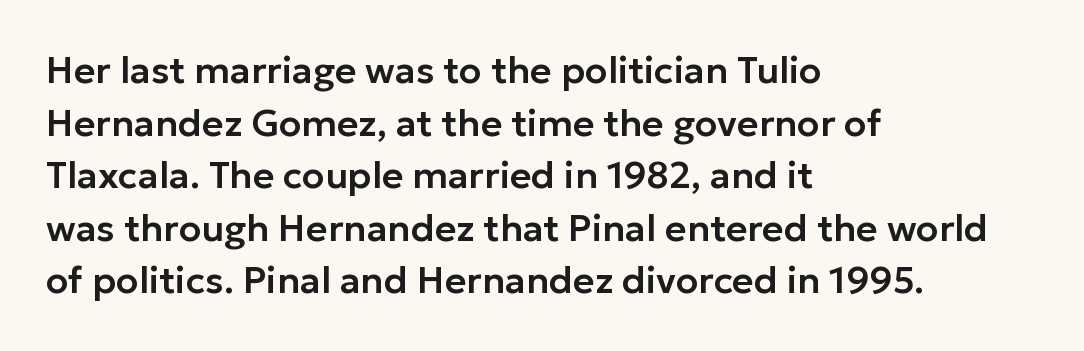
{"serif": "no", "italic": "no", "width": "normal", "stroke_contrast": "low", "x_height": "medium", "monospaced": "no", "underline": "no", "align": "left", "line_spacing": "normal", "line_spacing_ratio": 1.42, "letter_spacing": "normal", "letter_spacing_em": 0.0, "glyph_px": 37}
